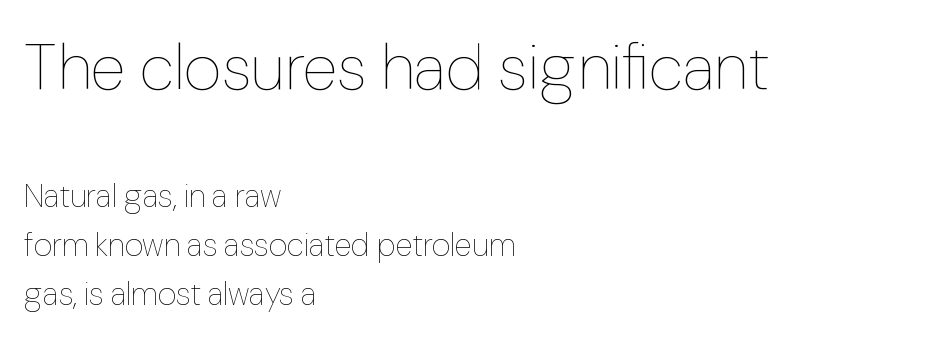
The image shows 65 px thin type, upright; set left-aligned, normal line spacing (1.53x), normal letter spacing, not underlined; the first (top) block is 2.03x larger; low stroke contrast and a medium x-height.
